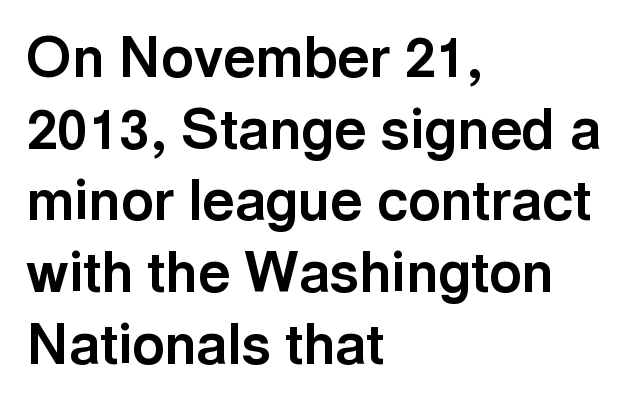
Q: Is the text bold? A: Yes.
Q: Is the text italic (slanted)? A: No, it is upright.
Q: Is the typeface a serif or a sans-serif typeface? A: Sans-serif.
Q: Is the text underlined? A: No.
Q: How is the paragraph aligned? A: Left-aligned.
Q: Is the spacing between letters normal or unusually wide? A: Normal.
Q: Is the spacing between lines tight, normal or loose? A: Normal.
Q: Width (condensed, normal, or wide)? A: Normal.
Q: x-height? A: Medium.
Q: Monospaced? A: No.
